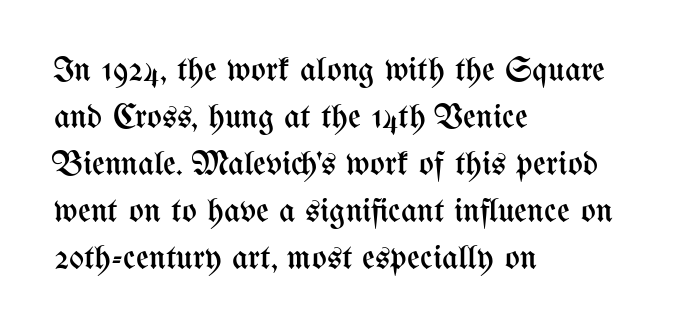
The image shows 35 px regular-weight, condensed type, upright; set left-aligned, normal line spacing (1.34x), normal letter spacing, not underlined; medium stroke contrast and a medium x-height.
